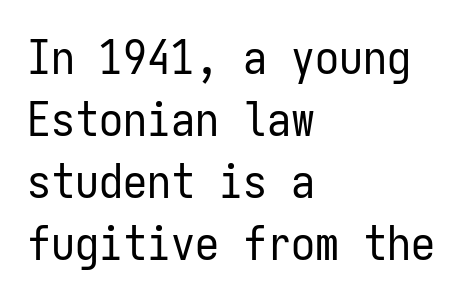
Rule under the text: the space is simply empty. No extra tracking has been applied to these lines. Think of a typewriter: that constant character pitch is what you see here. Nope, no serifs anywhere on these letters.
